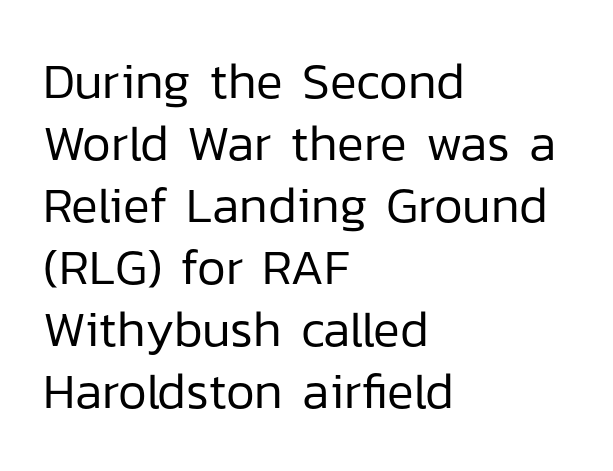
{"serif": "no", "italic": "no", "bold": "no", "weight": "regular", "width": "normal", "stroke_contrast": "low", "x_height": "medium", "monospaced": "no", "underline": "no", "align": "left", "line_spacing_ratio": 1.24, "letter_spacing": "normal", "letter_spacing_em": 0.0, "glyph_px": 50}
